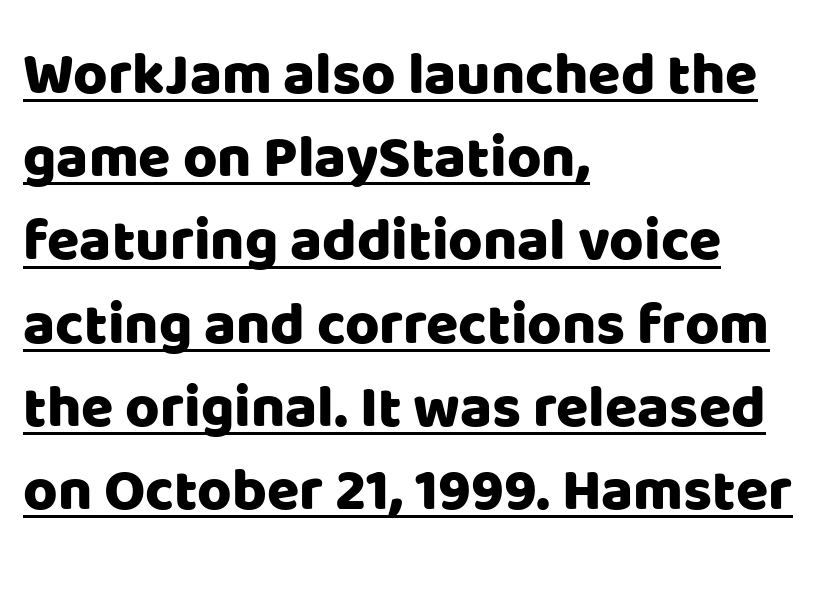
{"serif": "no", "italic": "no", "width": "normal", "stroke_contrast": "low", "x_height": "large", "monospaced": "no", "underline": "yes", "align": "left", "line_spacing": "normal", "line_spacing_ratio": 1.41, "letter_spacing": "normal", "letter_spacing_em": 0.0, "glyph_px": 59}
